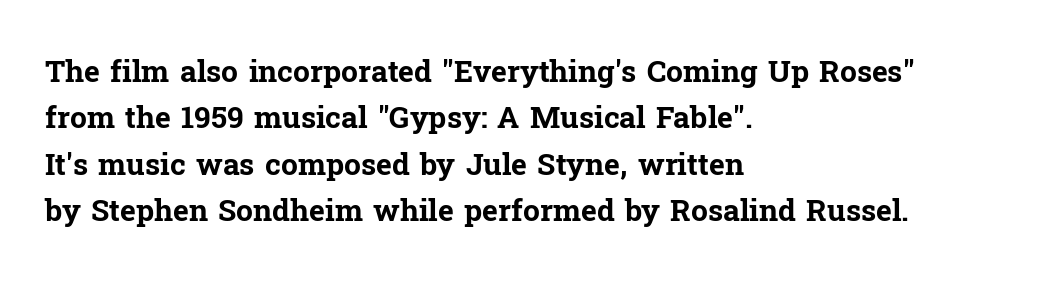
The image shows 30 px bold serif type, upright; set left-aligned, normal line spacing (1.55x), normal letter spacing, not underlined; low stroke contrast and a medium x-height.
